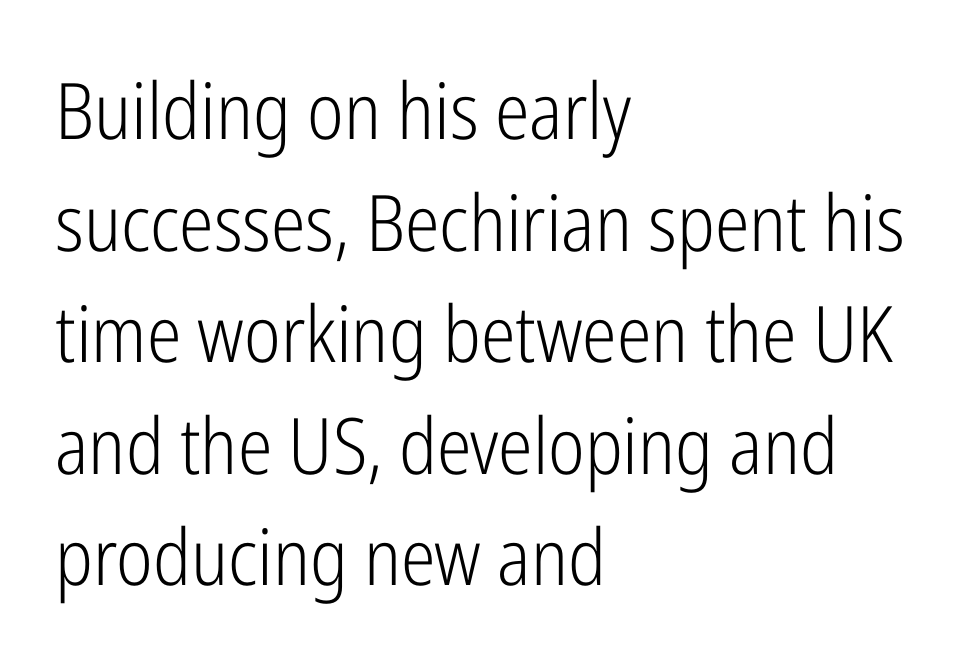
Caption: face not bold, strokes unweighted. The zone under the glyphs is completely vacant. Notice how descenders clear the ascenders below comfortably — that's standard leading. The compositor pushed each line to the left boundary. Every character sits straight up, as roman type does.
